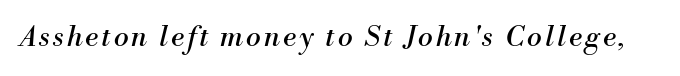
{"serif": "yes", "italic": "yes", "lean": "right", "slant_degrees": 13, "bold": "no", "weight": "regular", "width": "normal", "stroke_contrast": "medium", "x_height": "small", "monospaced": "no", "underline": "no", "glyph_px": 28}
